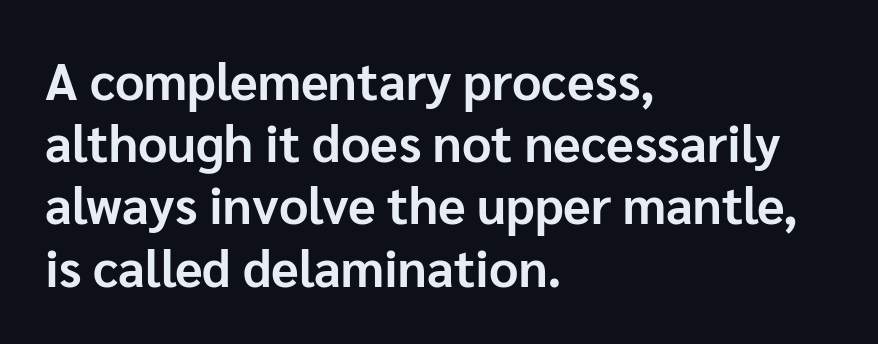
{"serif": "no", "italic": "no", "bold": "yes", "weight": "bold", "width": "normal", "stroke_contrast": "low", "x_height": "medium", "monospaced": "no", "underline": "no", "align": "left", "line_spacing_ratio": 1.22, "letter_spacing": "normal", "letter_spacing_em": 0.0, "glyph_px": 51}
